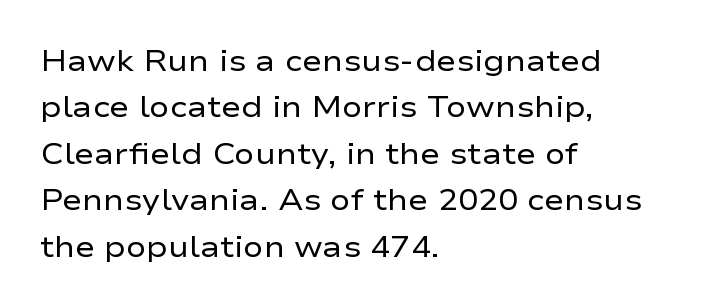
Ascenders rise straight up at ninety degrees. Note the varied advance widths — an 'i' is clearly narrower than an 'm'. Stems and bowls with no extra thickness — not bold. Vertical spacing — default. The lines in this sample share a left origin and differ only in where they stop.
